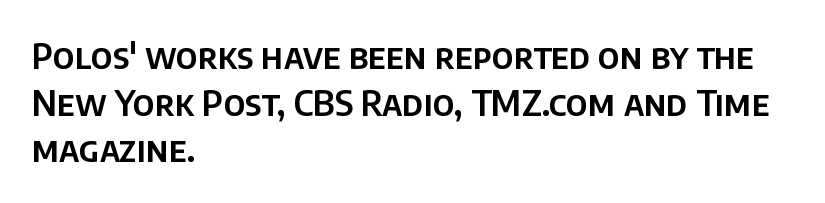
Words float on clear page, feet unadorned. Honestly, the letter spacing is just normal — you wouldn't notice it. Ordinary non-slanted type is in use. The space between consecutive lines is moderate.
